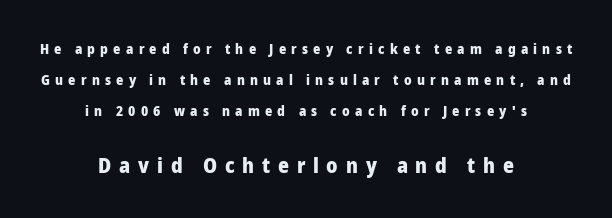
The image shows 21 px bold type, upright; set centered, loose line spacing (2.22x), unusually wide letter spacing (+0.37 em), not underlined; the second (bottom) block is 1.5x larger.
